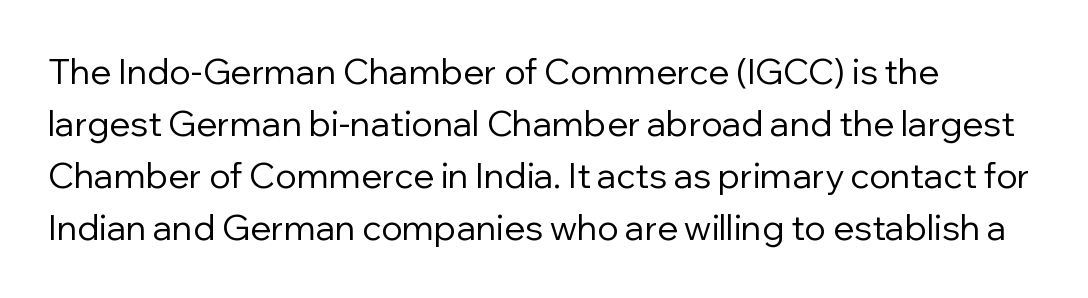
Regular leading. A bare baseline throughout the passage. Is the stroke heavy? The answer is a plain regular-or-lighter. Look at the tracking — it's just the regular setting, nothing added. Classification — sans serif.
